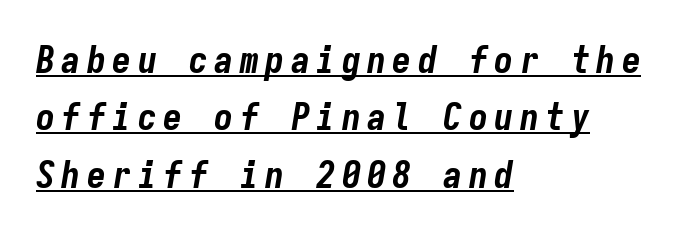
The image shows 38 px bold, condensed type, italic (leaning right), monospaced; set left-aligned, normal line spacing (1.51x), underlined; low stroke contrast and a medium x-height.
